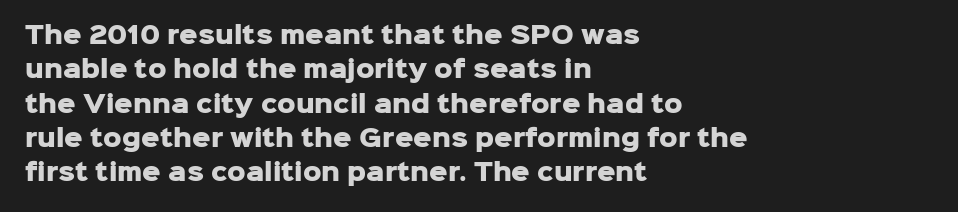
The image shows 23 px bold type, upright; set left-aligned, normal line spacing (1.49x), normal letter spacing, not underlined.
